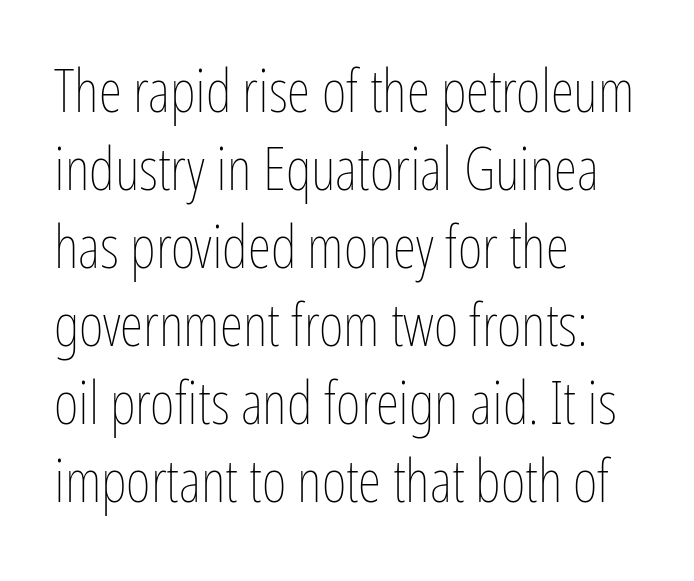
The image shows 60 px thin, condensed type, upright; set left-aligned, normal line spacing (1.3x), normal letter spacing, not underlined; low stroke contrast and a medium x-height.
